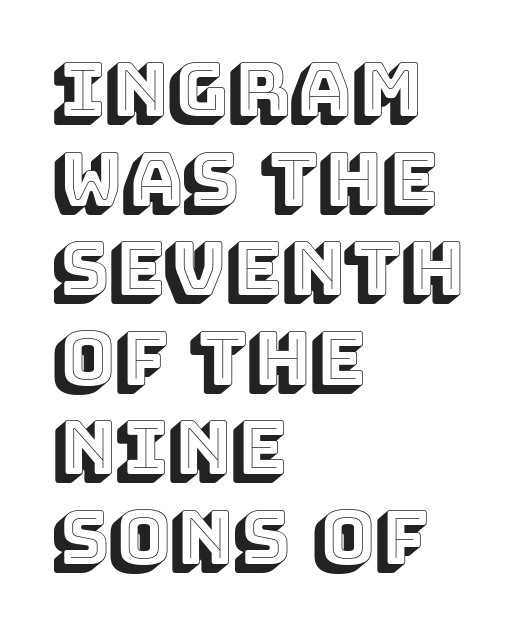
The lettering holds an erect, upright posture throughout. The strip under each line holds only bare page. The text block is weighted toward the left margin, trailing off unevenly rightward. Think of a printed novel: that variable character pitch is what you see here. Nothing unusual about the tracking: characters are spaced as the font intends.
